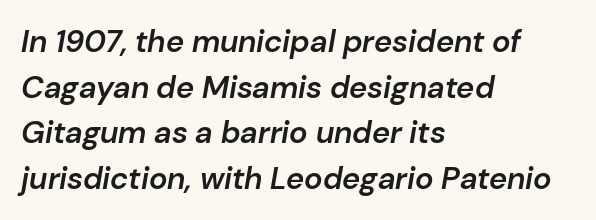
{"italic": "yes", "lean": "right", "slant_degrees": 10, "bold": "semi", "weight": "semibold", "width": "normal", "stroke_contrast": "low", "x_height": "medium", "monospaced": "no", "underline": "no", "align": "left", "line_spacing": "normal", "line_spacing_ratio": 1.47, "letter_spacing": "normal", "letter_spacing_em": 0.0, "glyph_px": 31}
